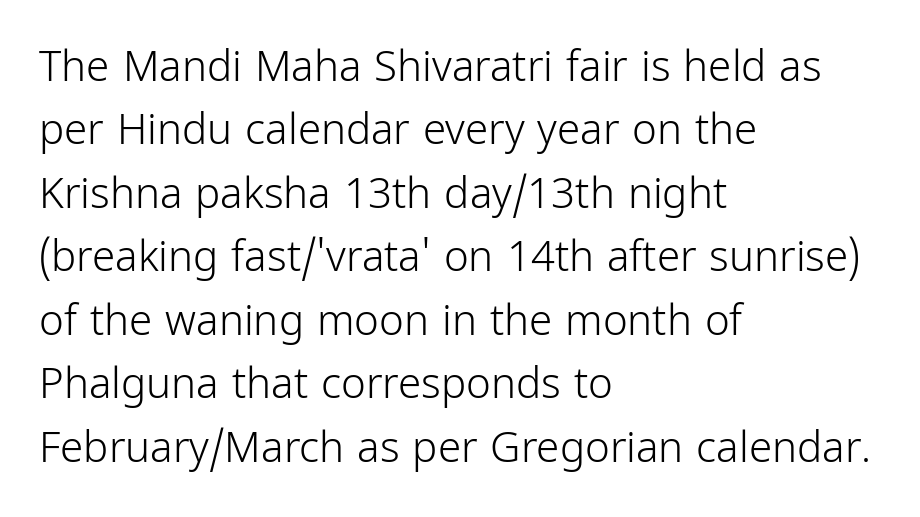
Q: Is the text bold? A: No.
Q: Is the text italic (slanted)? A: No, it is upright.
Q: Is the typeface a serif or a sans-serif typeface? A: Sans-serif.
Q: Is the text underlined? A: No.
Q: How is the paragraph aligned? A: Left-aligned.
Q: Is the spacing between letters normal or unusually wide? A: Normal.
Q: Is the spacing between lines tight, normal or loose? A: Normal.
Q: Width (condensed, normal, or wide)? A: Condensed.
Q: Stroke contrast? A: Low.
Q: x-height? A: Medium.
Q: Monospaced? A: No.
